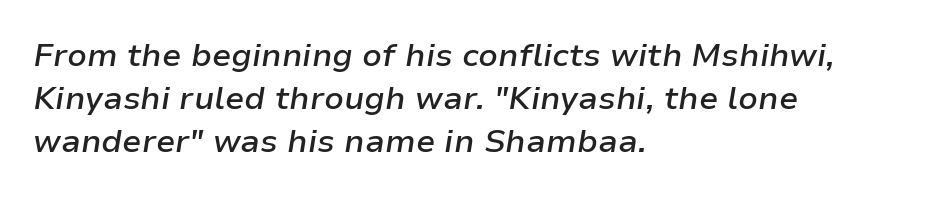
{"italic": "yes", "lean": "right", "slant_degrees": 9, "bold": "semi", "weight": "semibold", "width": "normal", "stroke_contrast": "low", "x_height": "medium", "monospaced": "no", "underline": "no", "align": "left", "line_spacing": "normal", "line_spacing_ratio": 1.34, "letter_spacing": "normal", "letter_spacing_em": 0.0, "glyph_px": 32}
